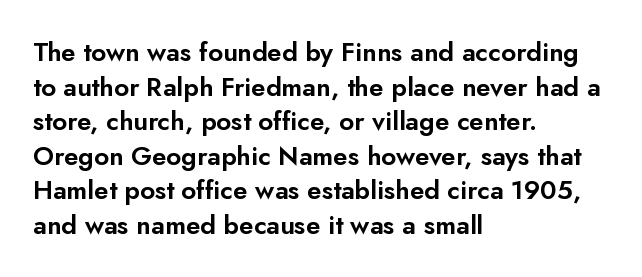
{"italic": "no", "underline": "no", "align": "left", "line_spacing": "normal", "line_spacing_ratio": 1.33, "letter_spacing": "normal", "letter_spacing_em": 0.0, "glyph_px": 26}
